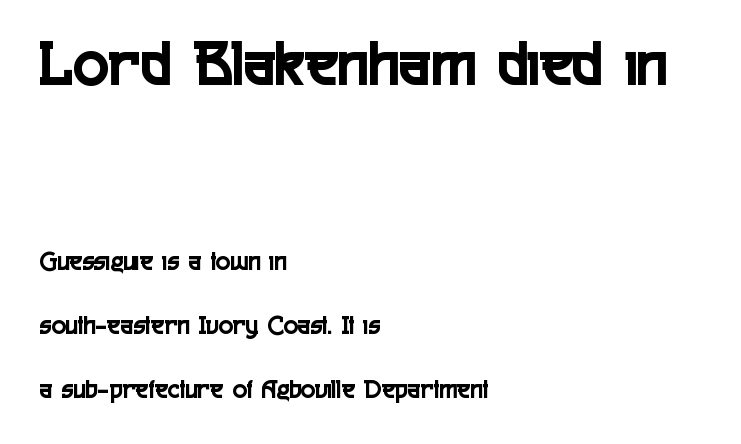
Q: Is the text italic (slanted)? A: No, it is upright.
Q: Is the typeface a serif or a sans-serif typeface? A: Sans-serif.
Q: Is the text underlined? A: No.
Q: How is the paragraph aligned? A: Left-aligned.
Q: Is the spacing between letters normal or unusually wide? A: Normal.
Q: Is the spacing between lines tight, normal or loose? A: Loose.
Q: Which block of text is set in a larger size, the first (top) or the second (bottom)? A: The first (top) one.
Q: Width (condensed, normal, or wide)? A: Condensed.
Q: x-height? A: Medium.
Q: Monospaced? A: No.
